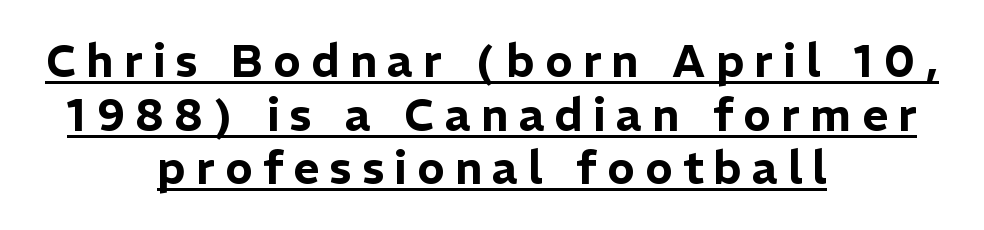
{"serif": "no", "italic": "no", "width": "normal", "stroke_contrast": "low", "x_height": "medium", "monospaced": "no", "underline": "yes", "align": "center", "line_spacing_ratio": 1.19, "letter_spacing": "wide", "letter_spacing_em": 0.23, "glyph_px": 45}
